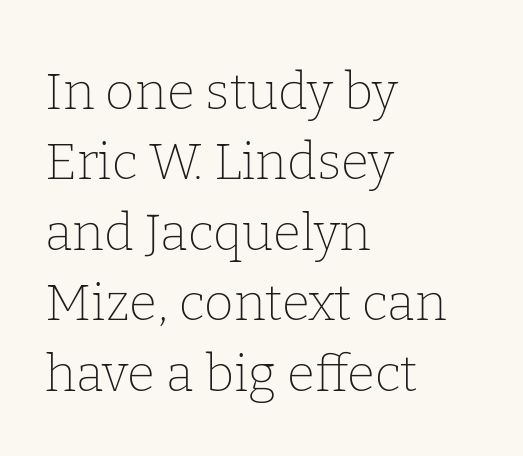
Bare-footed words on every line. Typeset ragged right — the left edge is the straight one. In terms of letterform style, serifs are clearly present. Designer's note — italics off, roman on.
